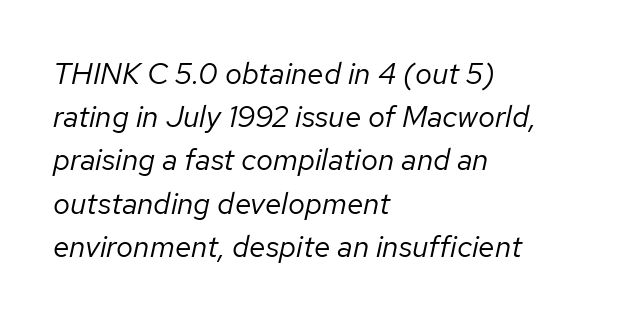
The image shows 30 px regular-weight type, italic (leaning right); set left-aligned, normal line spacing (1.44x), normal letter spacing, not underlined; low stroke contrast and a medium x-height.
